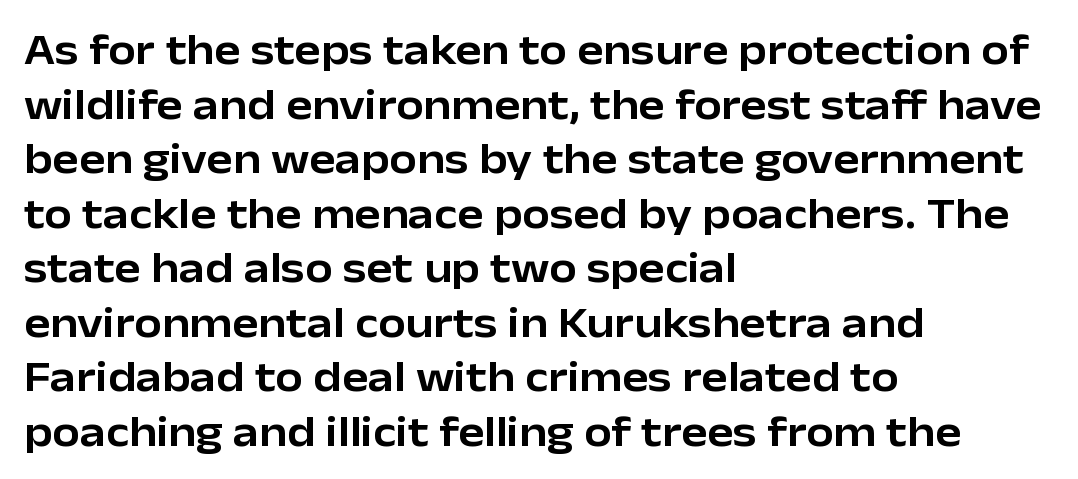
The image shows 44 px sans-serif type, upright; set left-aligned, line spacing 1.24x, normal letter spacing, not underlined; low stroke contrast and a medium x-height.
